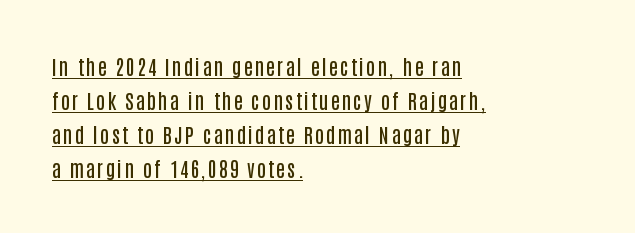
The image shows 20 px text type, upright; set left-aligned, normal line spacing (1.7x), underlined.
